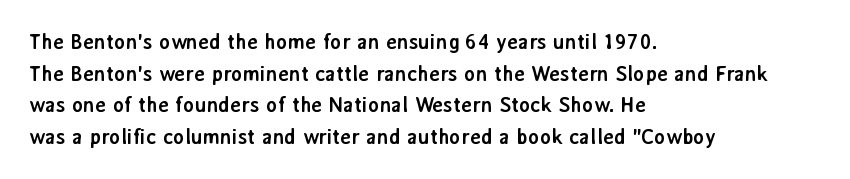
Q: Is the text bold? A: Yes.
Q: Is the text italic (slanted)? A: No, it is upright.
Q: Is the text underlined? A: No.
Q: How is the paragraph aligned? A: Left-aligned.
Q: Is the spacing between letters normal or unusually wide? A: Normal.
Q: Is the spacing between lines tight, normal or loose? A: Normal.
